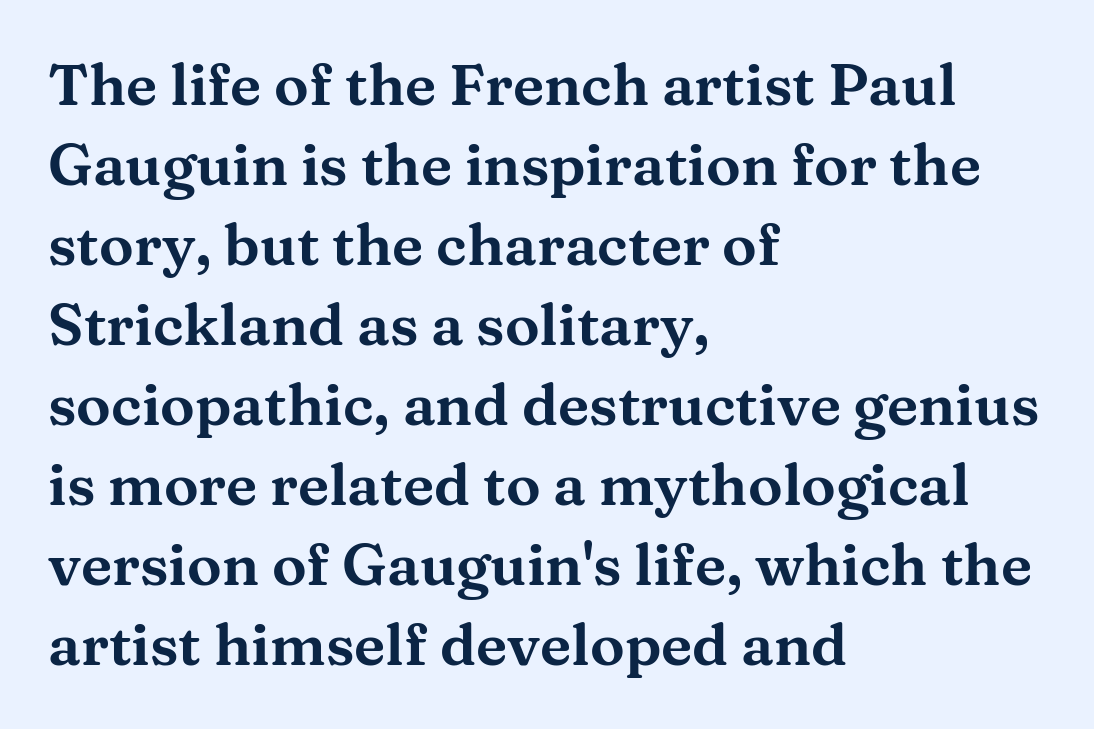
The image shows 58 px wide serif type, upright; set left-aligned, normal line spacing (1.38x), normal letter spacing, not underlined; medium stroke contrast and a medium x-height.
